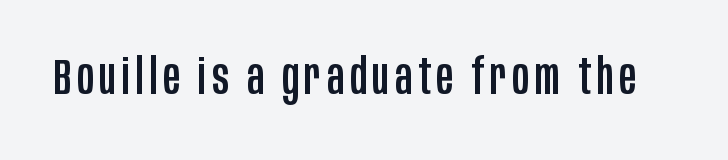
The image shows 50 px condensed sans-serif type, upright; set not underlined; low stroke contrast and a large x-height.
